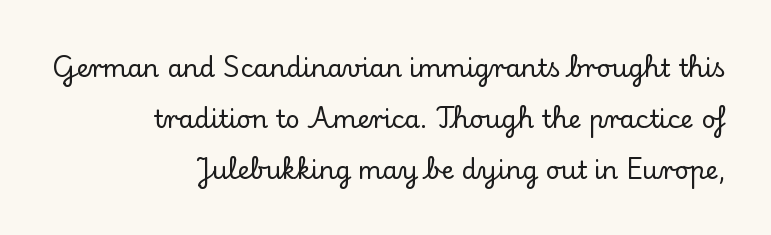
{"italic": "no", "underline": "no", "align": "right", "line_spacing": "loose", "line_spacing_ratio": 2.05, "letter_spacing": "normal", "letter_spacing_em": 0.0, "glyph_px": 25}
